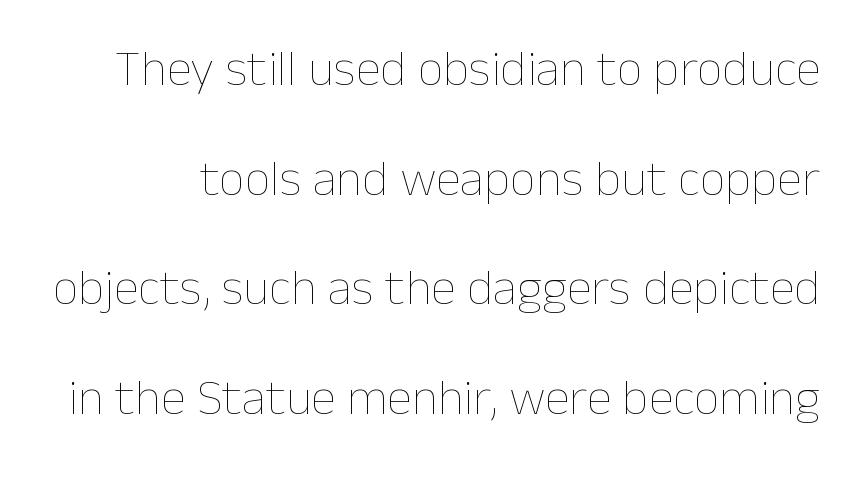
Q: Is the text bold? A: No.
Q: Is the text italic (slanted)? A: No, it is upright.
Q: Is the text underlined? A: No.
Q: Is the spacing between letters normal or unusually wide? A: Normal.
Q: Is the spacing between lines tight, normal or loose? A: Loose.
Q: Width (condensed, normal, or wide)? A: Normal.
Q: Stroke contrast? A: Low.
Q: x-height? A: Medium.
Q: Monospaced? A: No.
